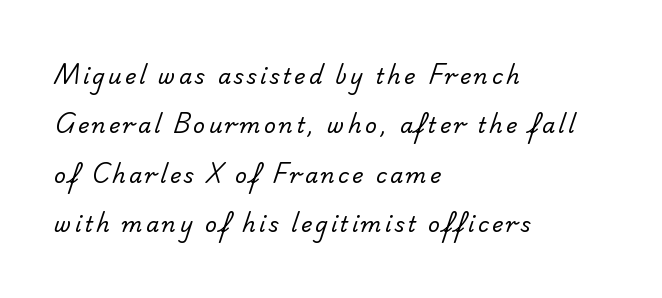
Students, observe: this is what heavily led, spacious text looks like. Descenders are the only things crossing below the line. Nothing heavy about these letters — not bold at all. The lines in this sample share a left origin and differ only in where they stop.
